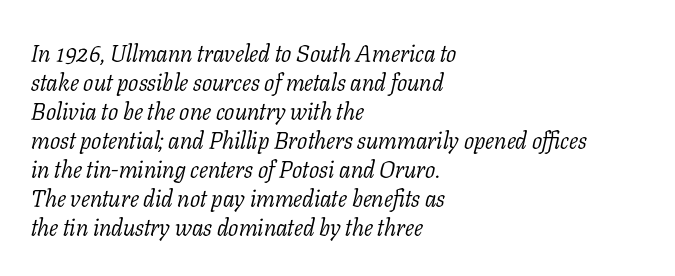
The strokes carry an ordinary text weight at most. The gap between lines stays unmarked. Leftover space on each line is placed entirely after the last word. Caption: standard tracking, unaltered.
